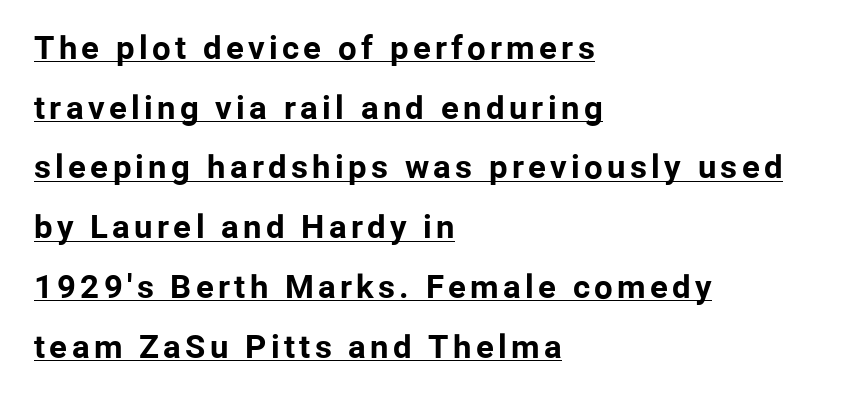
{"serif": "no", "italic": "no", "bold": "yes", "weight": "bold", "width": "normal", "stroke_contrast": "low", "x_height": "medium", "monospaced": "no", "underline": "yes", "align": "left", "line_spacing_ratio": 1.81, "glyph_px": 33}
